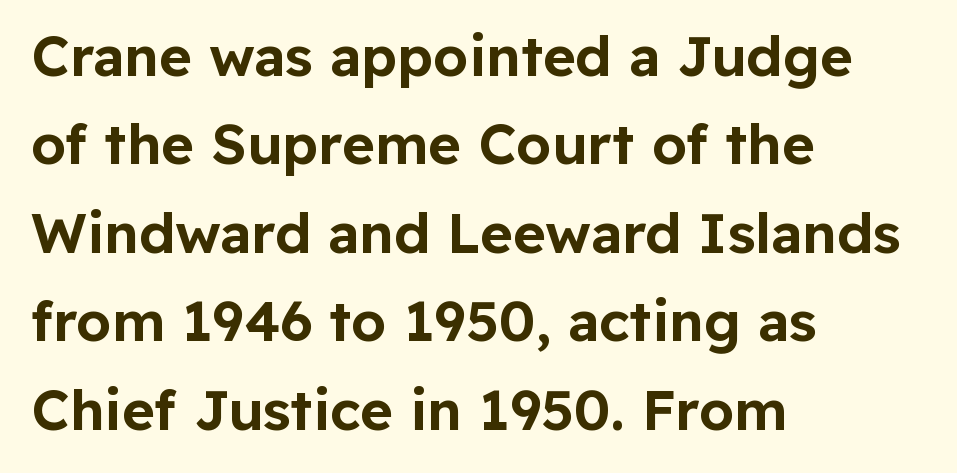
The typeface chosen for these lines omits serifs. Interline gaps are of average width in this sample. A classic flush-left, rag-right setting is used for this passage. Check the space under the baseline: it is left empty.
